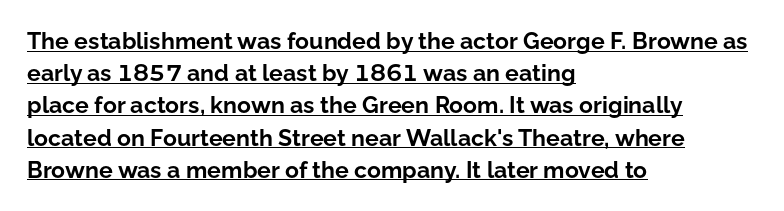
{"italic": "no", "bold": "yes", "underline": "yes", "align": "left", "line_spacing": "normal", "line_spacing_ratio": 1.4, "letter_spacing": "normal", "letter_spacing_em": 0.0, "glyph_px": 23}
